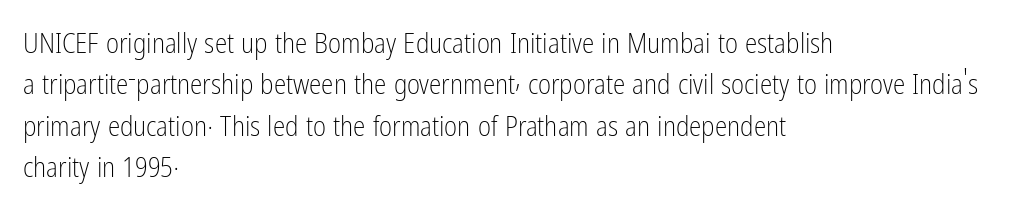
Type style note: lacks serifs. Upright lettering throughout. Which margin do the lines hug? The left one — the right edge is uneven. Heaviness? Minimal to ordinary, like unemphasized prose. A typesetter would call this proportional, since set widths differ per character.
